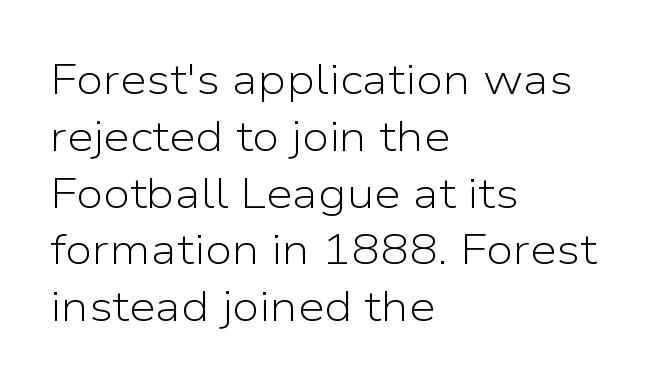
Q: Is the text bold? A: No.
Q: Is the text italic (slanted)? A: No, it is upright.
Q: Is the typeface a serif or a sans-serif typeface? A: Sans-serif.
Q: Is the text underlined? A: No.
Q: How is the paragraph aligned? A: Left-aligned.
Q: Is the spacing between letters normal or unusually wide? A: Normal.
Q: Is the spacing between lines tight, normal or loose? A: Normal.
Q: Width (condensed, normal, or wide)? A: Normal.
Q: Stroke contrast? A: Low.
Q: x-height? A: Medium.
Q: Monospaced? A: No.
